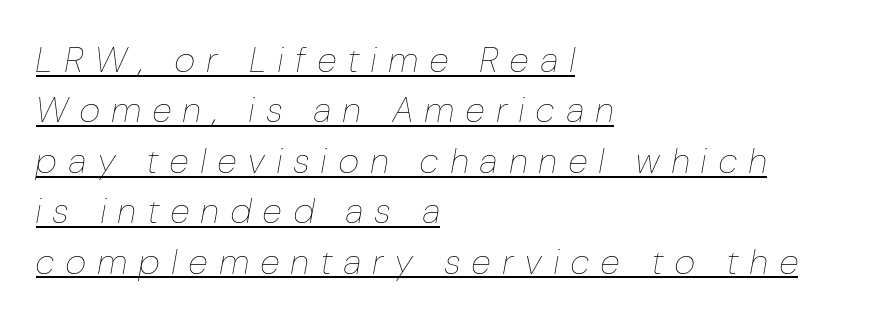
{"italic": "yes", "lean": "right", "slant_degrees": 10, "bold": "no", "weight": "thin", "width": "condensed", "stroke_contrast": "low", "x_height": "medium", "monospaced": "no", "underline": "yes", "align": "left", "line_spacing": "normal", "line_spacing_ratio": 1.4, "letter_spacing": "wide", "letter_spacing_em": 0.35, "glyph_px": 36}
